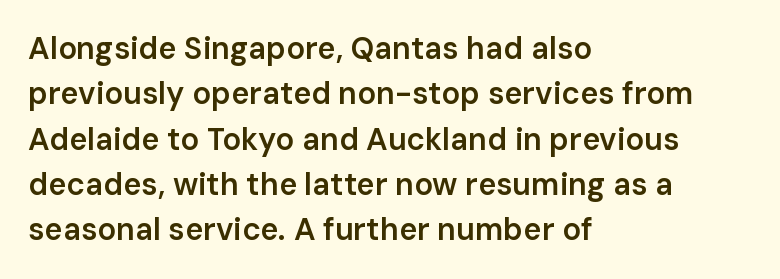
Successive baselines arrive at the customary interval. Is there any slant? The stems are plumb. Decoration check: the copy has no underline. Serif or sans? Sans — the stroke terminals are bare. A typesetter would call this zero additional tracking.
